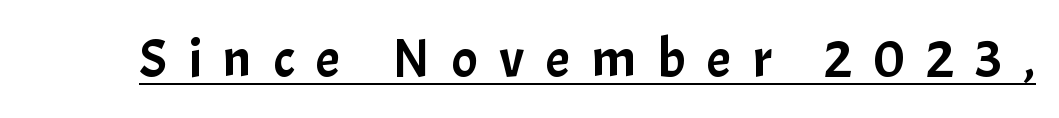
{"serif": "no", "italic": "no", "width": "normal", "stroke_contrast": "low", "x_height": "medium", "monospaced": "no", "underline": "yes", "letter_spacing": "wide", "letter_spacing_em": 0.39, "glyph_px": 55}
